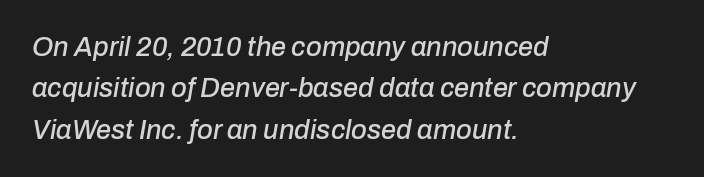
{"italic": "yes", "lean": "right", "slant_degrees": 10, "underline": "no", "align": "left", "line_spacing": "normal", "line_spacing_ratio": 1.53, "letter_spacing": "normal", "letter_spacing_em": 0.0, "glyph_px": 27}
